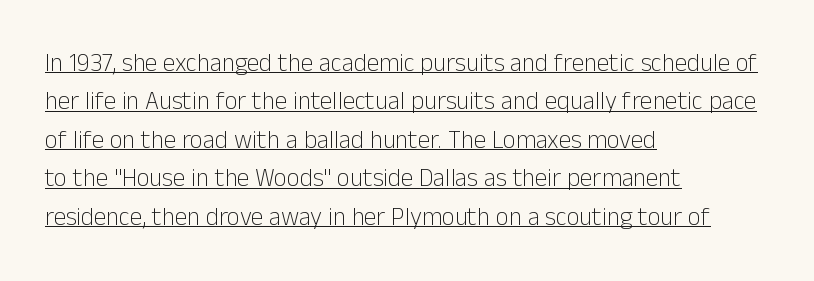
The image shows 25 px text type, upright; set left-aligned, normal line spacing (1.54x), normal letter spacing, underlined.
